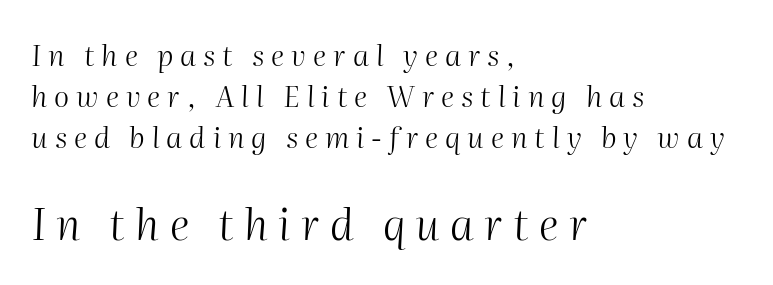
This sample uses an oblique cut, with every glyph tilted off the vertical. The paragraph has a hard left edge and a soft right edge. Honestly, the letter spacing is so wide it's the main thing you notice. The later block is typeset at a bigger size than the earlier block. No extra ink here — the face is not bold. Character widths vary here, with narrow letters taking less room than wide ones.
